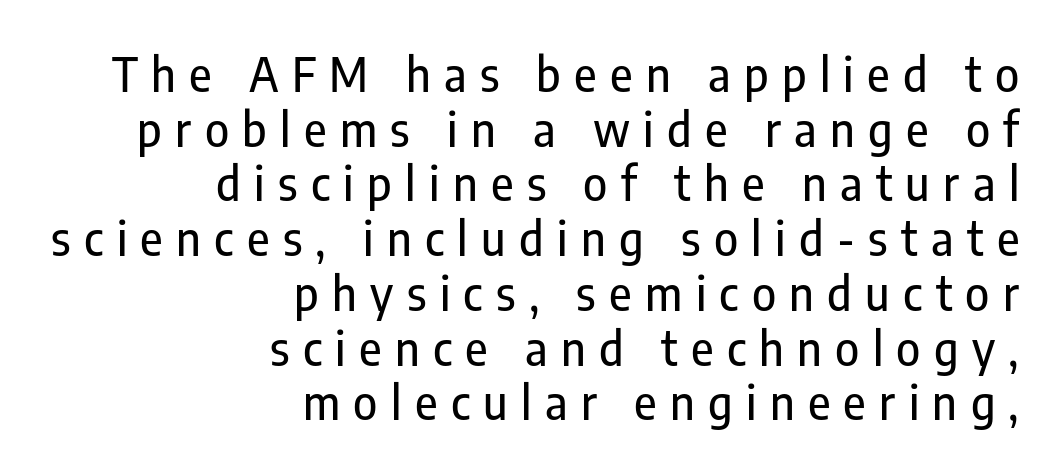
Look at the bottom of the vertical strokes: they stop flat, with no serifs. The passage shown is not underscored anywhere. Ascenders rise straight up at ninety degrees. Each letter keeps its own natural width here, so spacing adapts to shape. This sample uses expanded letter spacing, leaving extra air between glyphs.
